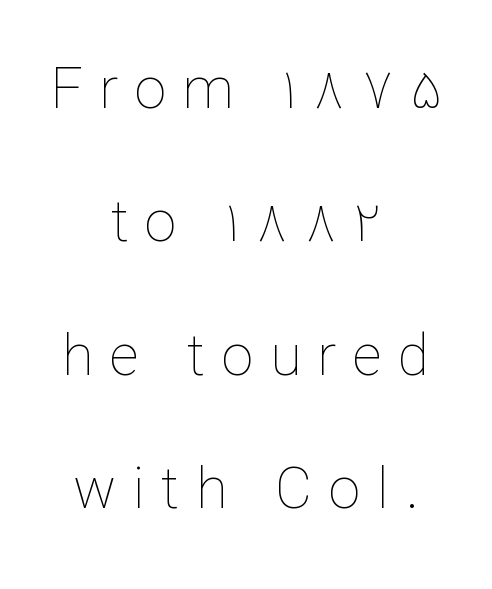
The image shows 57 px thin type, upright; set centered, loose line spacing (2.34x), unusually wide letter spacing (+0.29 em), not underlined; low stroke contrast and a medium x-height.
